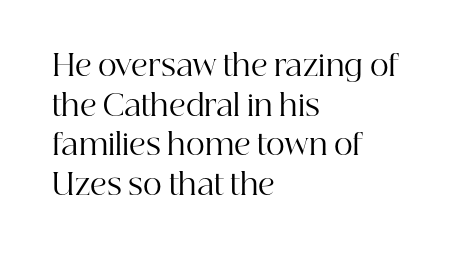
The paragraph has a hard left edge and a soft right edge. The face used here is proportionally spaced, like ordinary book or web type. The line texture is even and compact thanks to regular tracking. Do the letters lean? They stand straight. Summary of vertical rhythm: regular, with standard interline spacing. Check where the strokes stop: tiny serifs finish them off.
